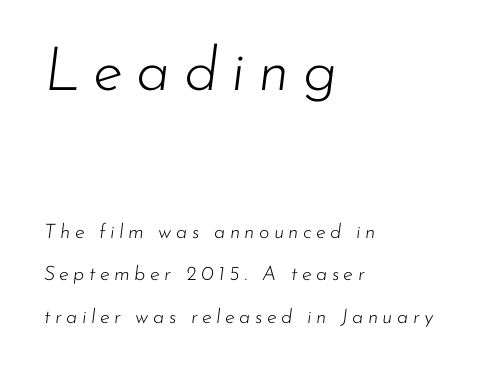
The rendering uses natural spacing where letterforms have individual widths. Visually the block forms a straight wall on the left and a jagged coastline on the right. You could fit nearly another row in the gap between these rows. Vertical stems look standard width or narrower in stroke. The glyphs look as if they've been sheared to an angle.
